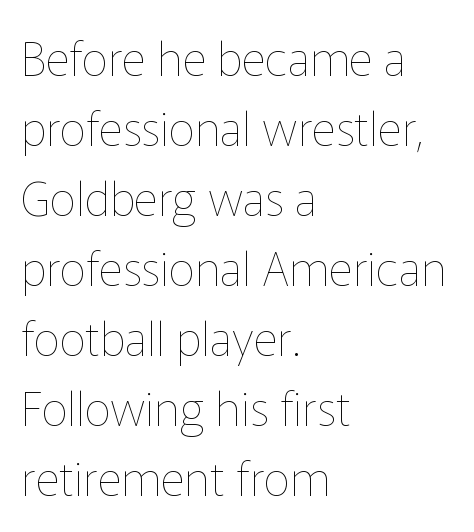
Q: Is the text bold? A: No.
Q: Is the text italic (slanted)? A: No, it is upright.
Q: Is the text underlined? A: No.
Q: How is the paragraph aligned? A: Left-aligned.
Q: Is the spacing between letters normal or unusually wide? A: Normal.
Q: Is the spacing between lines tight, normal or loose? A: Normal.
Q: Width (condensed, normal, or wide)? A: Normal.
Q: Stroke contrast? A: Low.
Q: x-height? A: Medium.
Q: Monospaced? A: No.
